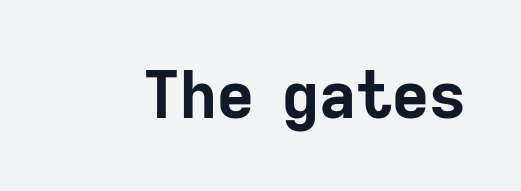
Q: Is the text bold? A: Yes.
Q: Is the text italic (slanted)? A: No, it is upright.
Q: Is the typeface a serif or a sans-serif typeface? A: Sans-serif.
Q: Is the text underlined? A: No.
Q: Is the spacing between letters normal or unusually wide? A: Normal.
Q: Width (condensed, normal, or wide)? A: Normal.
Q: Stroke contrast? A: Low.
Q: x-height? A: Medium.
Q: Monospaced? A: No.
